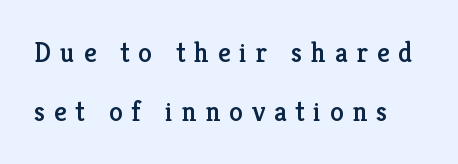
{"serif": "yes", "italic": "no", "width": "normal", "stroke_contrast": "low", "x_height": "medium", "monospaced": "no", "underline": "no", "line_spacing": "loose", "line_spacing_ratio": 2.09, "letter_spacing": "wide", "letter_spacing_em": 0.31, "glyph_px": 28}
